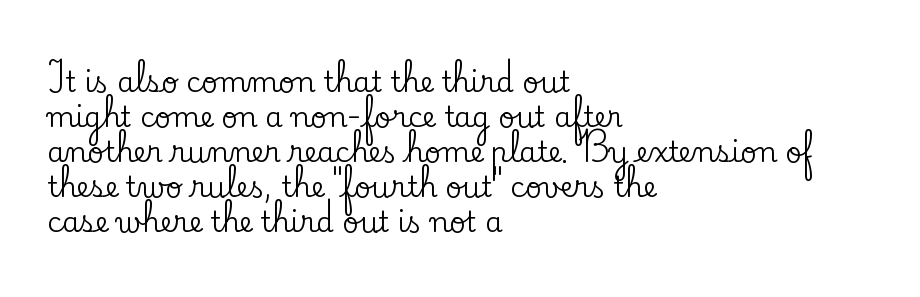
The image shows 28 px serif type, upright; set left-aligned, normal line spacing (1.25x), normal letter spacing, not underlined; low stroke contrast and a small x-height.
